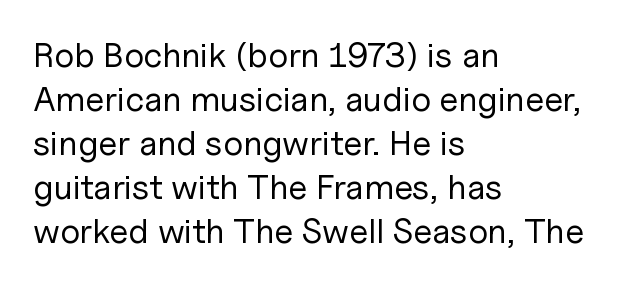
{"serif": "no", "italic": "no", "bold": "no", "weight": "regular", "width": "normal", "stroke_contrast": "low", "x_height": "medium", "monospaced": "no", "underline": "no", "align": "left", "line_spacing": "normal", "line_spacing_ratio": 1.26, "letter_spacing": "normal", "letter_spacing_em": 0.0, "glyph_px": 35}
